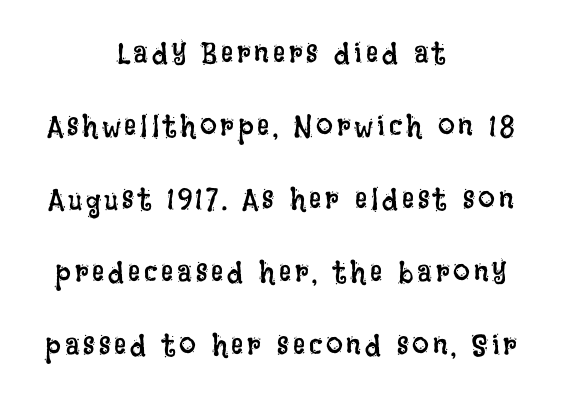
Q: Is the text bold? A: No.
Q: Is the text italic (slanted)? A: No, it is upright.
Q: Is the text underlined? A: No.
Q: How is the paragraph aligned? A: Centered.
Q: Is the spacing between lines tight, normal or loose? A: Loose.
Q: Width (condensed, normal, or wide)? A: Condensed.
Q: Stroke contrast? A: Low.
Q: x-height? A: Large.
Q: Monospaced? A: No.
